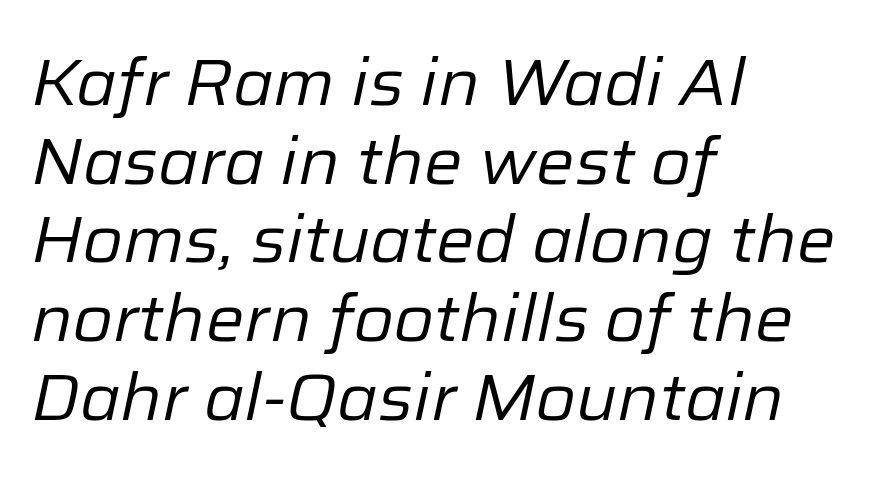
The image shows 65 px regular-weight type, italic (leaning right); set left-aligned, line spacing 1.21x, normal letter spacing, not underlined; low stroke contrast and a medium x-height.
